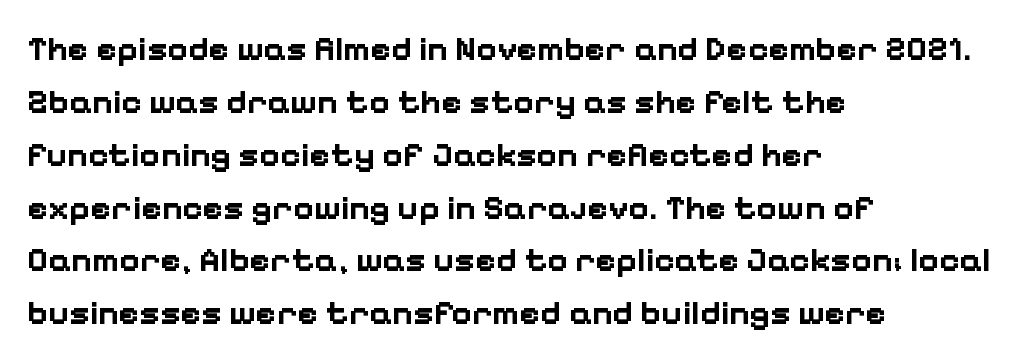
The image shows 35 px bold sans-serif type, upright; set left-aligned, normal line spacing (1.51x), normal letter spacing, not underlined; low stroke contrast and a medium x-height.
